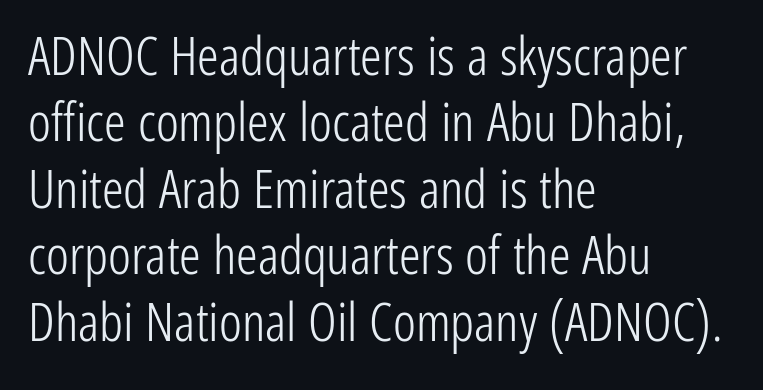
You can tell it's not italic because the verticals are truly vertical. The glyphs in this specimen are sans serif. No letter is thick-stroked: the sample isn't bold. The space beneath each line is pristine and unruled. No extra tracking has been applied to these lines. Line beginnings align vertically; line endings do not.
